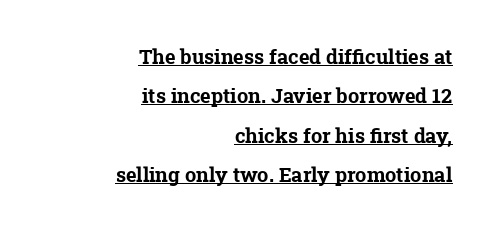
The image shows 20 px bold type; set right-aligned, loose line spacing (1.97x), normal letter spacing, underlined.
